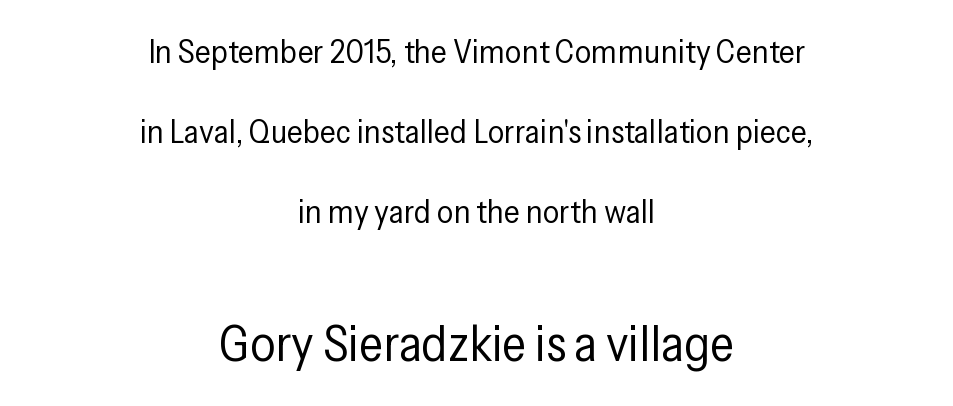
{"serif": "no", "italic": "no", "bold": "no", "weight": "regular", "width": "condensed", "stroke_contrast": "low", "x_height": "medium", "monospaced": "no", "underline": "no", "align": "center", "line_spacing": "loose", "line_spacing_ratio": 2.43, "letter_spacing": "normal", "letter_spacing_em": 0.0, "larger_block": "second", "size_ratio": 1.52, "glyph_px": 50}
